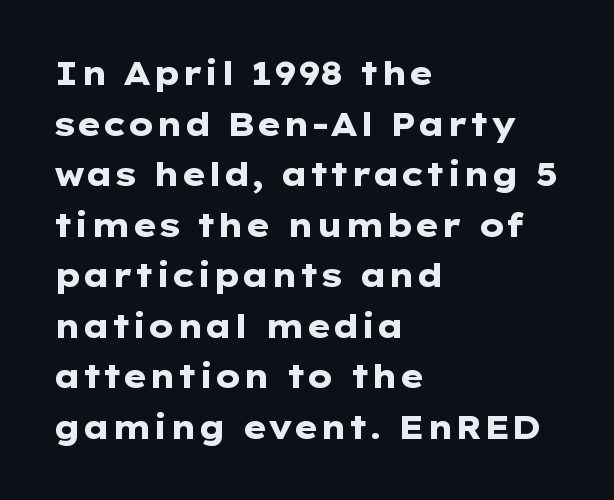
{"serif": "no", "italic": "no", "bold": "yes", "weight": "heavy", "width": "wide", "stroke_contrast": "low", "x_height": "medium", "monospaced": "no", "underline": "no", "align": "left", "line_spacing": "normal", "line_spacing_ratio": 1.58, "letter_spacing": "normal", "letter_spacing_em": 0.0, "glyph_px": 32}
